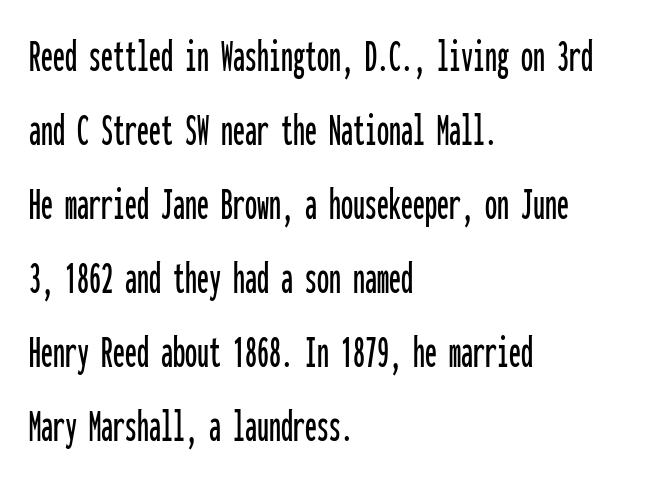
The image shows 48 px condensed sans-serif type, upright, monospaced; set left-aligned, normal line spacing (1.54x), normal letter spacing, not underlined; low stroke contrast and a medium x-height.
